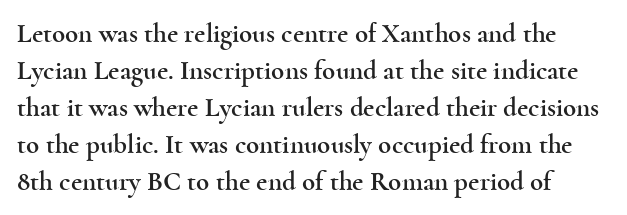
Q: Is the text italic (slanted)? A: No, it is upright.
Q: Is the text underlined? A: No.
Q: Is the spacing between letters normal or unusually wide? A: Normal.
Q: Is the spacing between lines tight, normal or loose? A: Normal.
